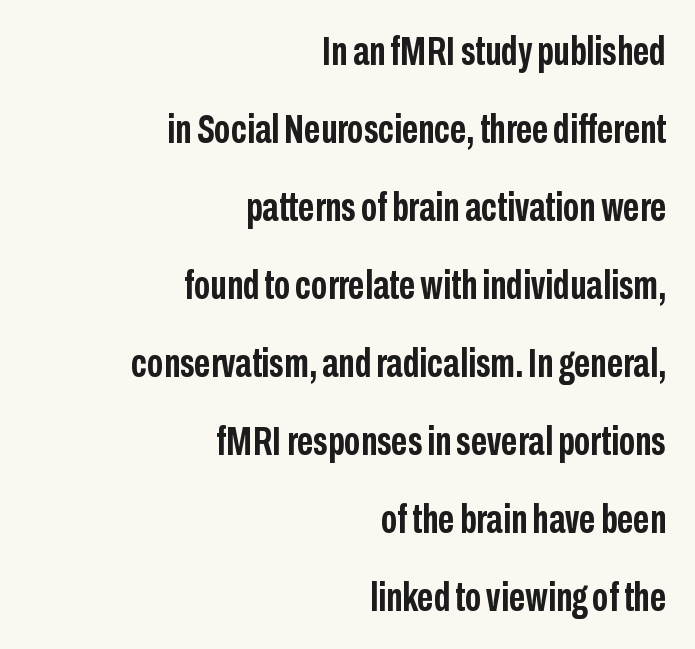
{"serif": "no", "italic": "no", "bold": "yes", "weight": "semibold", "width": "condensed", "stroke_contrast": "low", "x_height": "medium", "monospaced": "no", "underline": "no", "align": "right", "line_spacing": "loose", "line_spacing_ratio": 1.95, "letter_spacing": "normal", "letter_spacing_em": 0.0, "glyph_px": 40}
